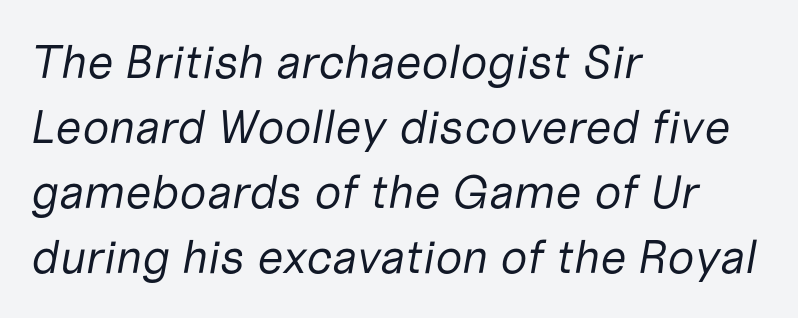
Q: Is the text bold? A: No.
Q: Is the text italic (slanted)? A: Yes, it leans right by about 10 degrees.
Q: Is the text underlined? A: No.
Q: How is the paragraph aligned? A: Left-aligned.
Q: Is the spacing between letters normal or unusually wide? A: Normal.
Q: Is the spacing between lines tight, normal or loose? A: Normal.
Q: Width (condensed, normal, or wide)? A: Normal.
Q: Stroke contrast? A: Low.
Q: x-height? A: Medium.
Q: Monospaced? A: No.
